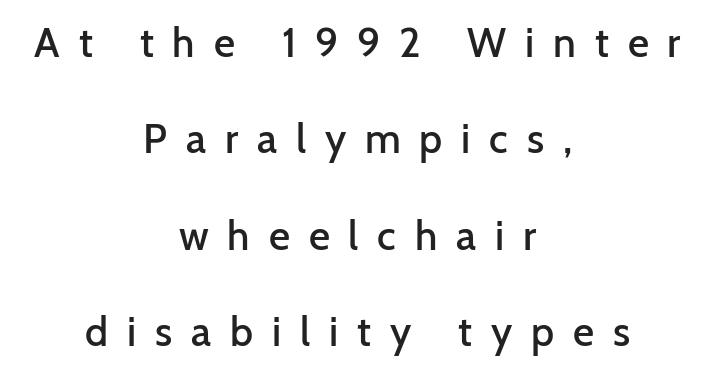
{"serif": "no", "italic": "no", "bold": "semi", "weight": "semibold", "width": "normal", "stroke_contrast": "low", "x_height": "medium", "monospaced": "no", "underline": "no", "align": "center", "line_spacing": "loose", "line_spacing_ratio": 2.35, "letter_spacing": "wide", "letter_spacing_em": 0.46, "glyph_px": 41}
